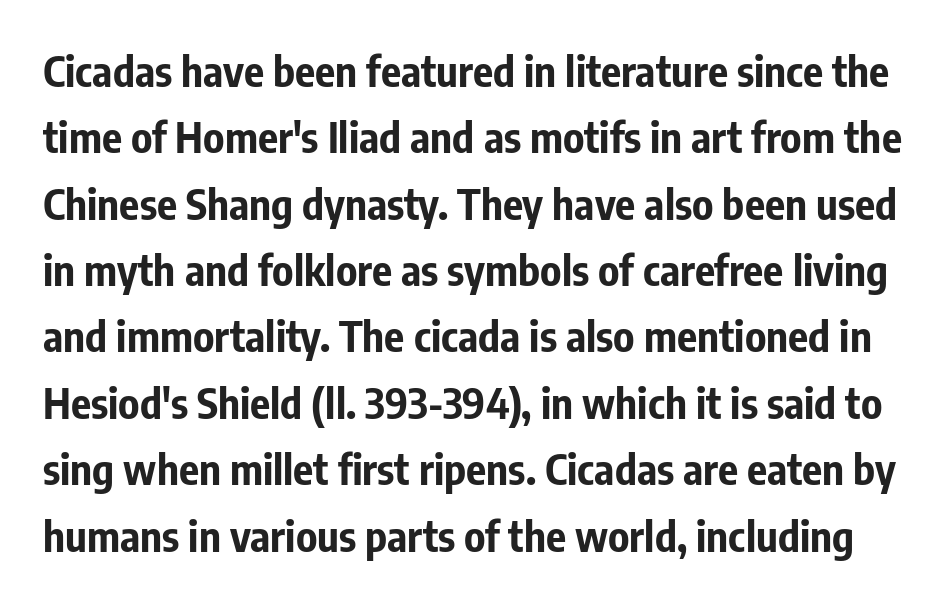
{"serif": "no", "italic": "no", "bold": "yes", "weight": "bold", "width": "condensed", "stroke_contrast": "low", "x_height": "medium", "monospaced": "no", "underline": "no", "line_spacing": "normal", "line_spacing_ratio": 1.58, "letter_spacing": "normal", "letter_spacing_em": 0.0, "glyph_px": 42}
